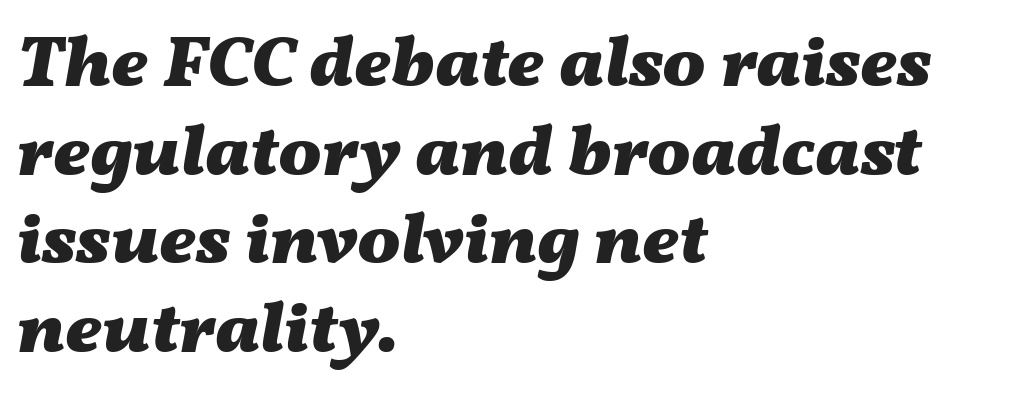
Q: Is the text bold? A: Yes.
Q: Is the text italic (slanted)? A: Yes, it leans right by about 11 degrees.
Q: Is the text underlined? A: No.
Q: How is the paragraph aligned? A: Left-aligned.
Q: Is the spacing between letters normal or unusually wide? A: Normal.
Q: Width (condensed, normal, or wide)? A: Wide.
Q: Stroke contrast? A: Medium.
Q: x-height? A: Medium.
Q: Monospaced? A: No.
